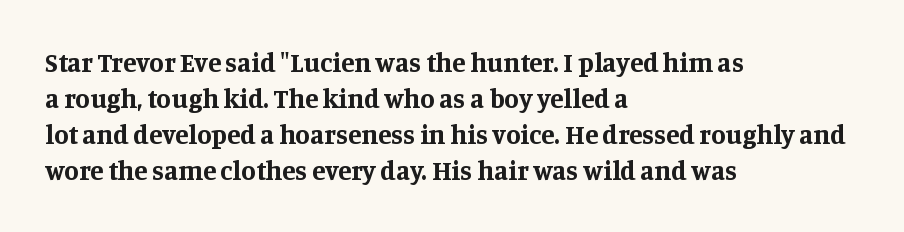
Q: Is the text bold? A: Yes.
Q: Is the text italic (slanted)? A: No, it is upright.
Q: Is the text underlined? A: No.
Q: How is the paragraph aligned? A: Left-aligned.
Q: Is the spacing between letters normal or unusually wide? A: Normal.
Q: Is the spacing between lines tight, normal or loose? A: Normal.
